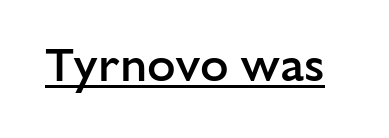
{"serif": "no", "italic": "no", "bold": "semi", "weight": "semibold", "width": "normal", "stroke_contrast": "low", "x_height": "medium", "monospaced": "no", "underline": "yes", "letter_spacing": "normal", "letter_spacing_em": 0.0, "glyph_px": 47}
